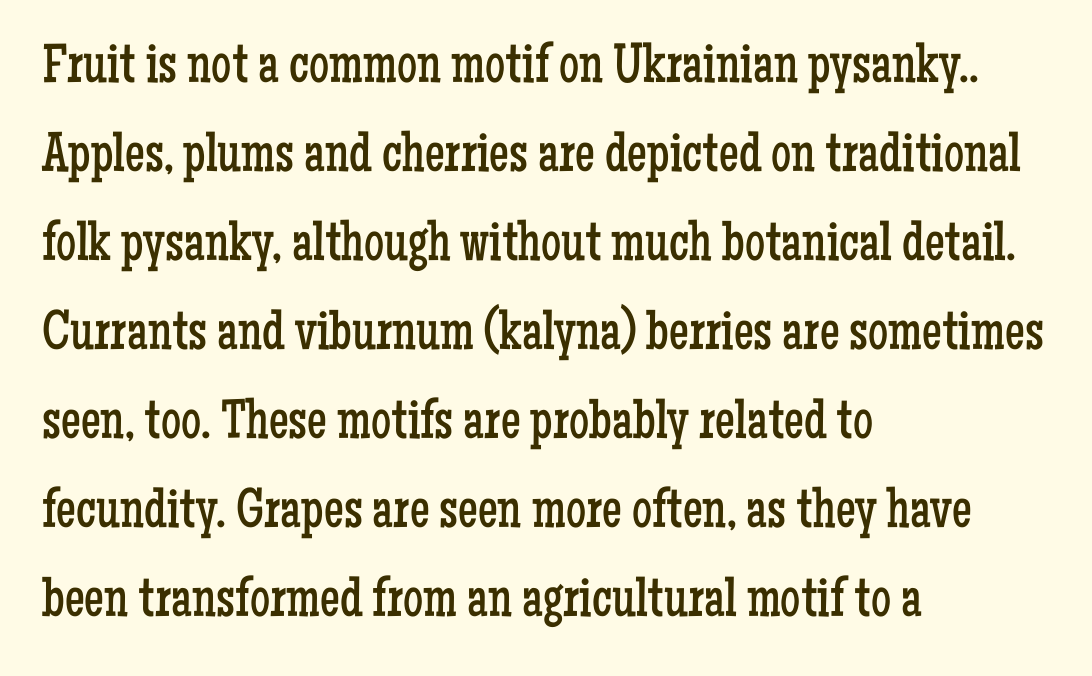
All the whitespace from short lines collects on the right. The rendering shows small feet on the letterforms — a serif design. In terms of leading, this rendering sits right in the middle. Note the varied advance widths — an 'i' is clearly narrower than an 'm'.
